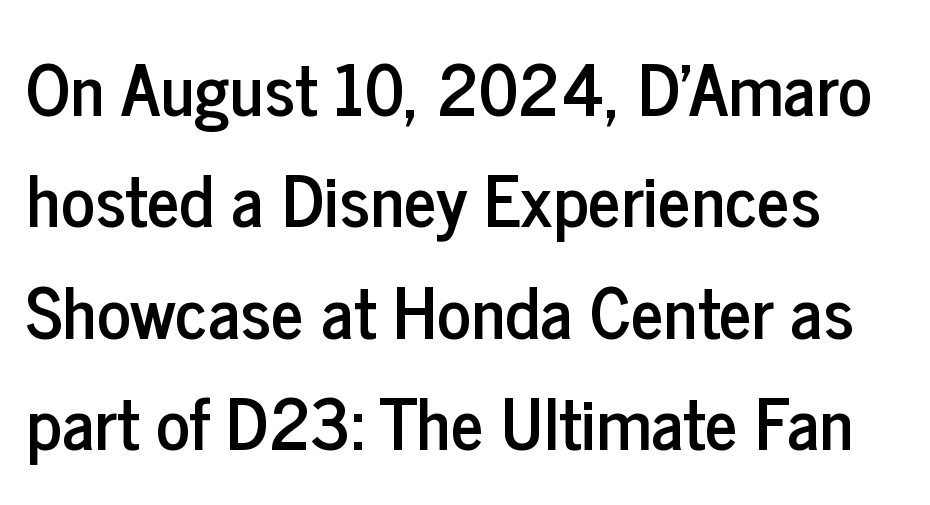
Q: Is the text italic (slanted)? A: No, it is upright.
Q: Is the typeface a serif or a sans-serif typeface? A: Sans-serif.
Q: Is the text underlined? A: No.
Q: Is the spacing between letters normal or unusually wide? A: Normal.
Q: Is the spacing between lines tight, normal or loose? A: Normal.
Q: Width (condensed, normal, or wide)? A: Condensed.
Q: Stroke contrast? A: Low.
Q: x-height? A: Medium.
Q: Monospaced? A: No.
